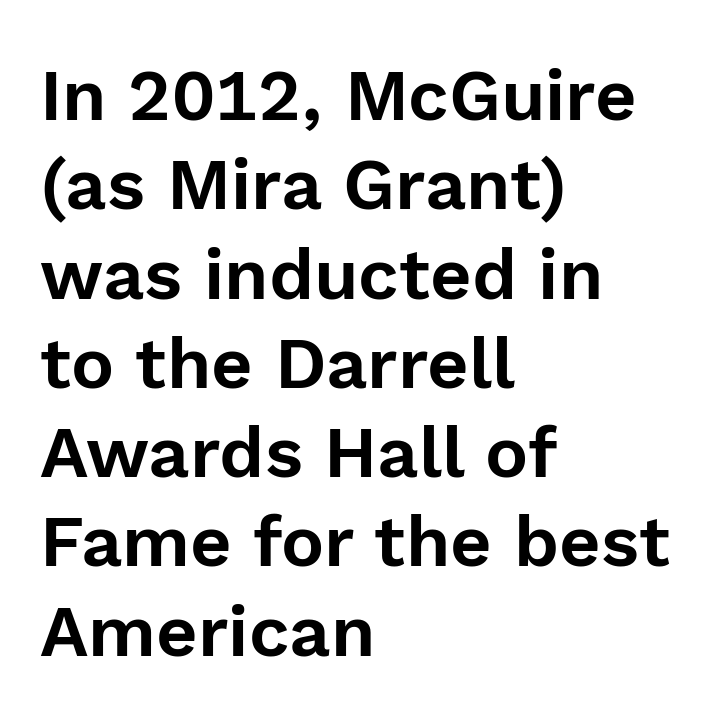
Ordinary non-slanted type is in use. The letters advance in unequal steps, a hallmark of proportional type. Has an underline been added? It has not. Here the glyphs are tracked normally, forming tight word shapes. Does the type have serifs? No, each stem ends abruptly.
